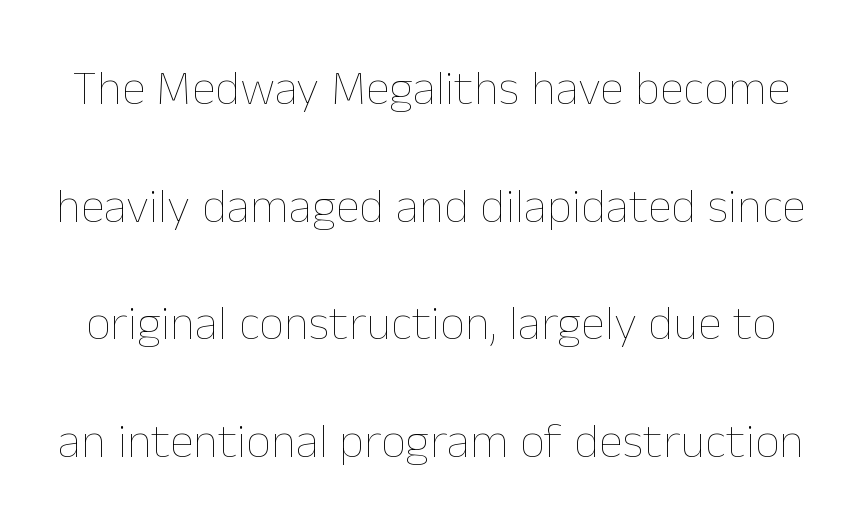
{"italic": "no", "bold": "no", "weight": "thin", "width": "normal", "stroke_contrast": "low", "x_height": "medium", "monospaced": "no", "underline": "no", "line_spacing": "loose", "line_spacing_ratio": 2.4, "letter_spacing": "normal", "letter_spacing_em": 0.0, "glyph_px": 49}
